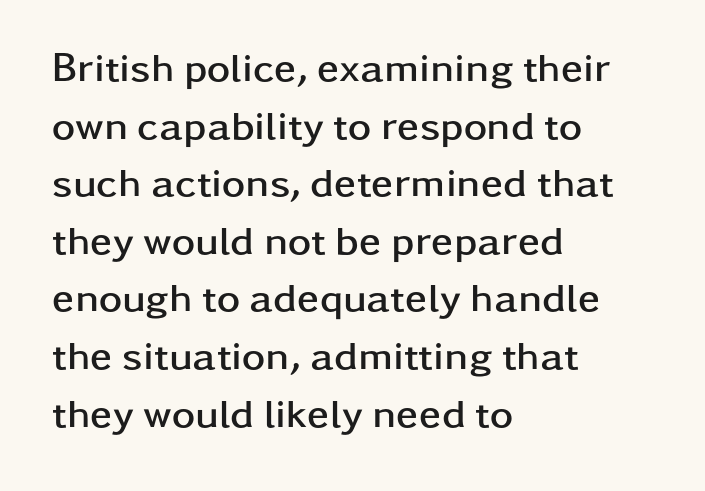
{"serif": "no", "italic": "no", "bold": "yes", "weight": "semibold", "width": "wide", "stroke_contrast": "low", "x_height": "medium", "monospaced": "no", "underline": "no", "align": "left", "line_spacing": "normal", "line_spacing_ratio": 1.44, "letter_spacing": "normal", "letter_spacing_em": 0.0, "glyph_px": 40}
